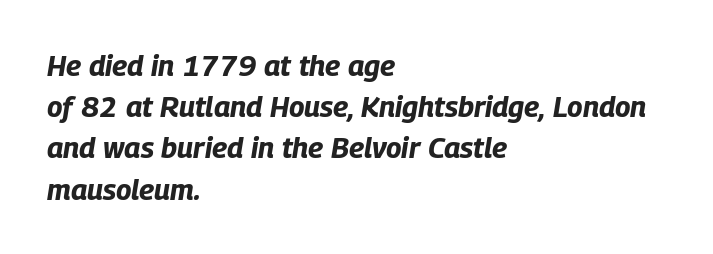
{"italic": "yes", "lean": "right", "slant_degrees": 9, "bold": "yes", "weight": "bold", "width": "condensed", "stroke_contrast": "low", "x_height": "large", "monospaced": "no", "underline": "no", "align": "left", "line_spacing": "normal", "line_spacing_ratio": 1.42, "letter_spacing": "normal", "letter_spacing_em": 0.0, "glyph_px": 29}
